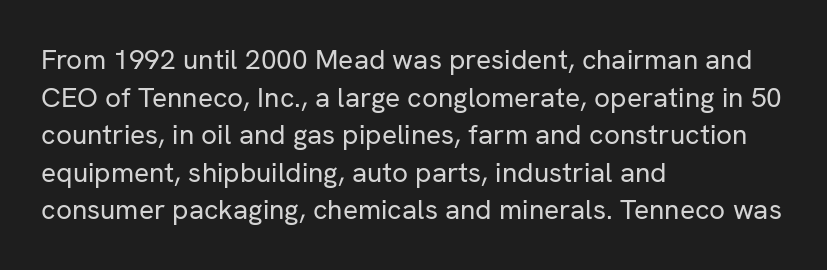
Q: Is the text bold? A: No.
Q: Is the text italic (slanted)? A: No, it is upright.
Q: Is the typeface a serif or a sans-serif typeface? A: Sans-serif.
Q: Is the text underlined? A: No.
Q: How is the paragraph aligned? A: Left-aligned.
Q: Is the spacing between letters normal or unusually wide? A: Normal.
Q: Is the spacing between lines tight, normal or loose? A: Normal.
Q: Width (condensed, normal, or wide)? A: Normal.
Q: Stroke contrast? A: Low.
Q: x-height? A: Medium.
Q: Monospaced? A: No.
